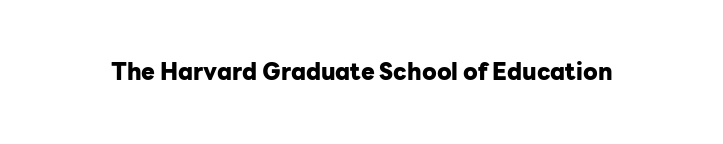
{"italic": "no", "bold": "yes", "underline": "no", "letter_spacing": "normal", "letter_spacing_em": 0.0, "glyph_px": 23}
